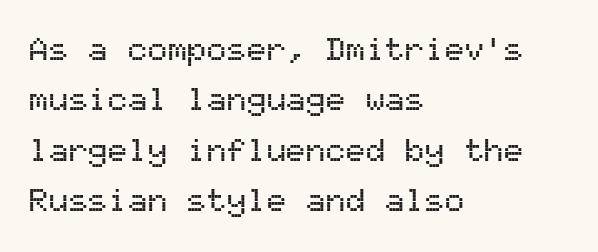
Q: Is the text italic (slanted)? A: No, it is upright.
Q: Is the typeface a serif or a sans-serif typeface? A: Sans-serif.
Q: Is the text underlined? A: No.
Q: How is the paragraph aligned? A: Left-aligned.
Q: Is the spacing between letters normal or unusually wide? A: Normal.
Q: Is the spacing between lines tight, normal or loose? A: Normal.
Q: Width (condensed, normal, or wide)? A: Normal.
Q: Stroke contrast? A: Medium.
Q: x-height? A: Medium.
Q: Monospaced? A: Yes.
